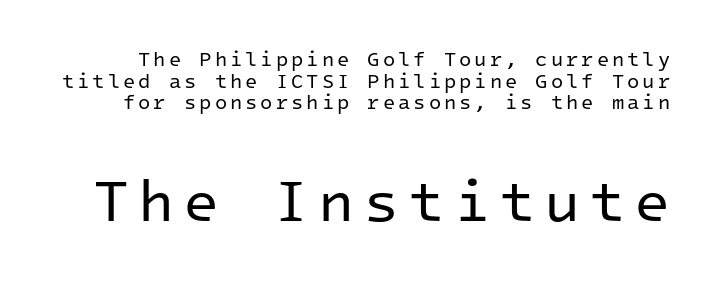
Q: Is the text bold? A: No.
Q: Is the text italic (slanted)? A: No, it is upright.
Q: Is the typeface a serif or a sans-serif typeface? A: Sans-serif.
Q: Is the text underlined? A: No.
Q: Is the spacing between lines tight, normal or loose? A: Tight.
Q: Which block of text is set in a larger size, the first (top) or the second (bottom)? A: The second (bottom) one.
Q: Width (condensed, normal, or wide)? A: Normal.
Q: Stroke contrast? A: Low.
Q: x-height? A: Medium.
Q: Monospaced? A: Yes.
